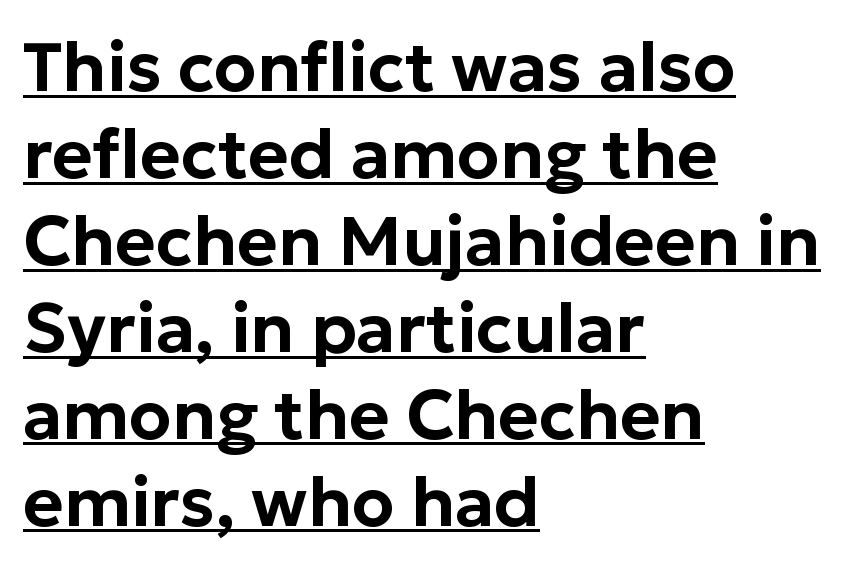
A typesetter would call this zero additional tracking. The lettering is marked with a stroke running underneath it. The text was rendered using a sans face with plain stroke endings. Ordinary non-slanted type is in use. This sample has the flowing, uneven cadence of proportional lettering. Notice how the passage keeps a crisp vertical edge on the left only.
